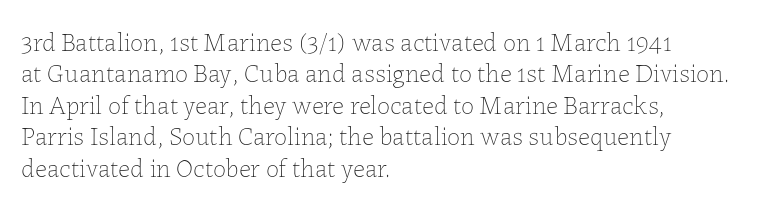
What stands out about the letter spacing? Nothing — it is the standard amount. The rendering anchors every line to the left-hand side. A light-to-regular cut is what we see here. Ordinary non-slanted type is in use.
